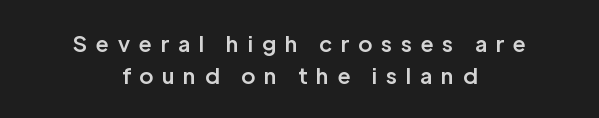
Q: Is the text bold? A: Semi-bold.
Q: Is the text italic (slanted)? A: No, it is upright.
Q: Is the text underlined? A: No.
Q: How is the paragraph aligned? A: Centered.
Q: Is the spacing between letters normal or unusually wide? A: Unusually wide.
Q: Is the spacing between lines tight, normal or loose? A: Normal.
